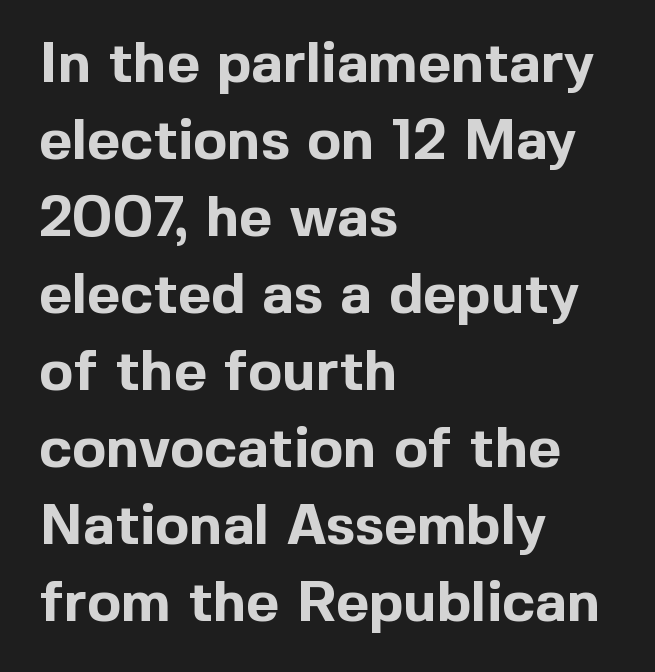
If you drew a line through each stem, it would be perfectly vertical. Spacing between characters is what you'd get straight out of the box. The rendering shows plain stroke endings on the letterforms — a sans-serif design. The passage shown is not underscored anywhere. Note the varied advance widths — an 'i' is clearly narrower than an 'm'. The face used here has the dense, thick strokes of a bold.
